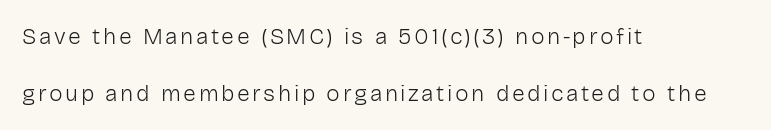
On a weight scale, this lands at 450 or below. A student would call this left alignment; a typographer would say flush left, rag right. The strip under each line holds only bare page. A great deal of white space separates one row of letters from the next. If you drew a line through each stem, it would be perfectly vertical.
